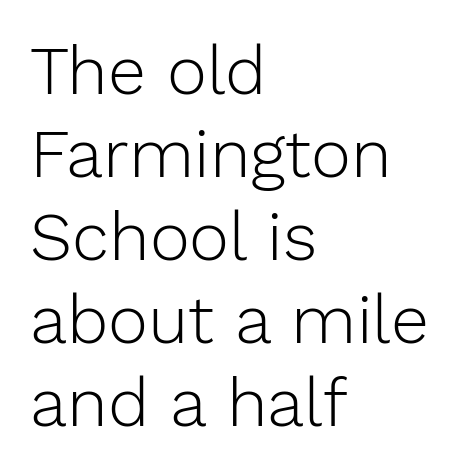
You could not count columns in this text — the font is proportionally spaced. Type without underlining. How are the letters spaced? Ordinarily, with no added tracking. Each line starts at the same left margin while the right side varies. Nothing sits at the stroke ends, so this counts as sans-serif. You can tell it's not italic because the verticals are truly vertical.
